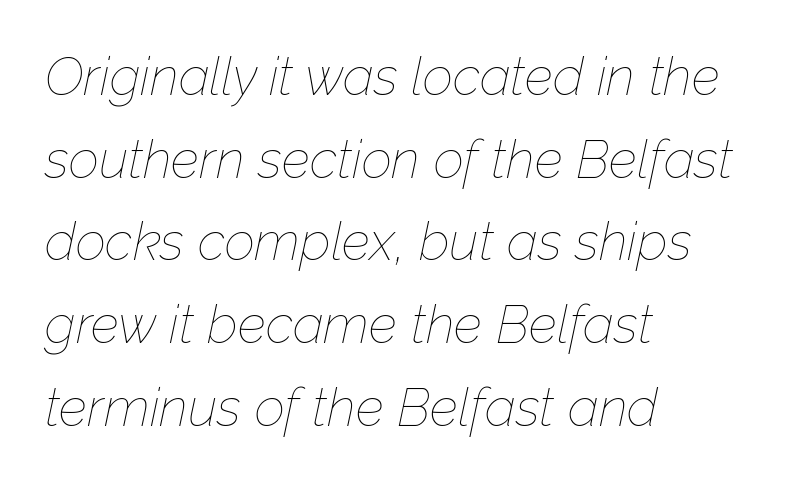
The image shows 53 px thin type, italic (leaning right); set left-aligned, normal line spacing (1.56x), normal letter spacing, not underlined; low stroke contrast and a medium x-height.
